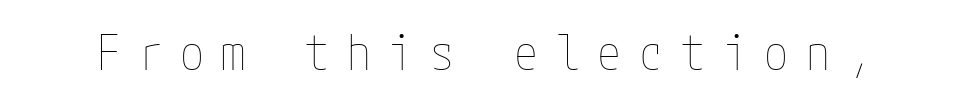
{"italic": "no", "bold": "no", "weight": "thin", "width": "condensed", "stroke_contrast": "low", "x_height": "medium", "underline": "no", "letter_spacing": "wide", "letter_spacing_em": 0.37, "glyph_px": 48}
